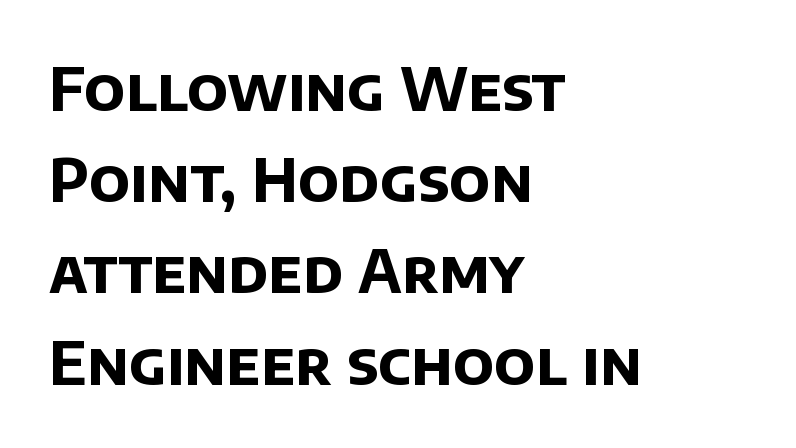
The image shows 60 px bold sans-serif type; set left-aligned, normal line spacing (1.52x), normal letter spacing, not underlined; low stroke contrast and a large x-height.
